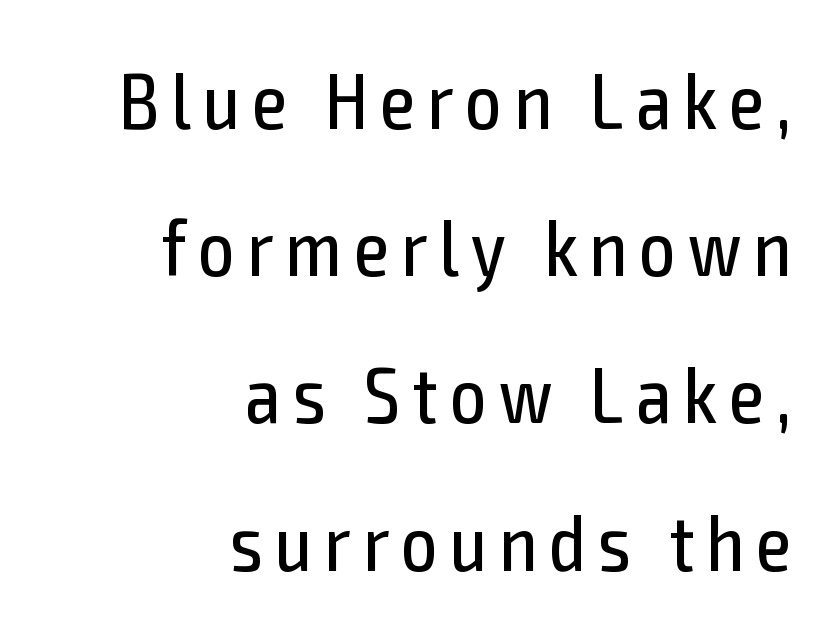
{"serif": "no", "italic": "no", "bold": "no", "weight": "regular", "width": "condensed", "x_height": "medium", "monospaced": "no", "underline": "no", "align": "right", "line_spacing_ratio": 1.84, "glyph_px": 80}
